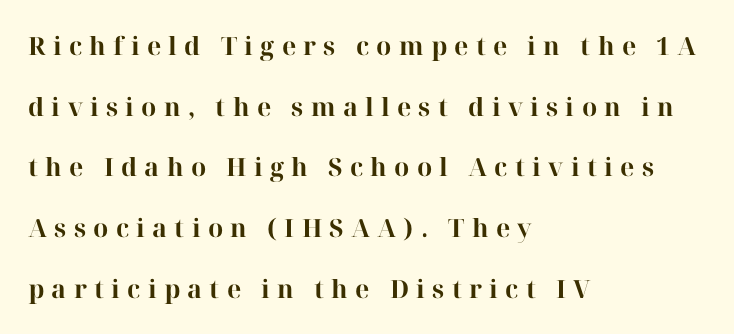
Q: Is the text bold? A: Yes.
Q: Is the text italic (slanted)? A: No, it is upright.
Q: Is the text underlined? A: No.
Q: How is the paragraph aligned? A: Left-aligned.
Q: Is the spacing between letters normal or unusually wide? A: Unusually wide.
Q: Is the spacing between lines tight, normal or loose? A: Loose.
